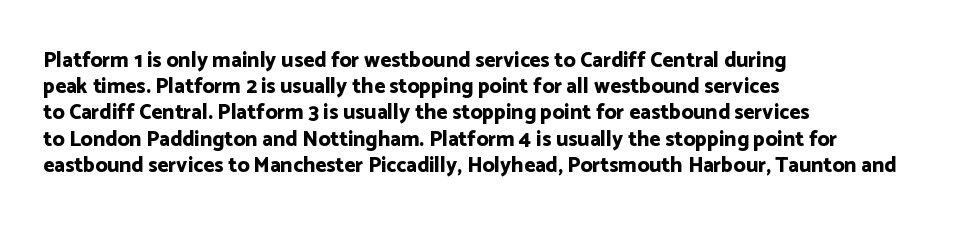
The image shows 21 px bold type, upright; set left-aligned, normal line spacing (1.25x), normal letter spacing, not underlined.
